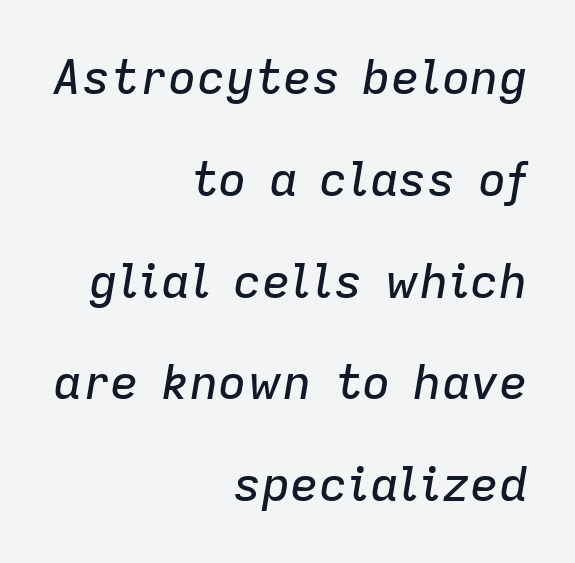
{"italic": "yes", "lean": "right", "slant_degrees": 9, "width": "normal", "stroke_contrast": "low", "x_height": "medium", "monospaced": "no", "underline": "no", "align": "right", "line_spacing": "loose", "line_spacing_ratio": 2.12, "letter_spacing": "normal", "letter_spacing_em": 0.0, "glyph_px": 48}
